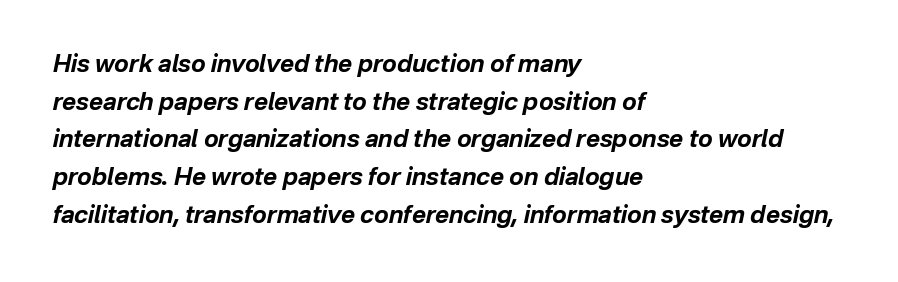
{"italic": "yes", "lean": "right", "slant_degrees": 12, "bold": "yes", "underline": "no", "align": "left", "line_spacing": "normal", "line_spacing_ratio": 1.57, "letter_spacing": "normal", "letter_spacing_em": 0.0, "glyph_px": 24}
